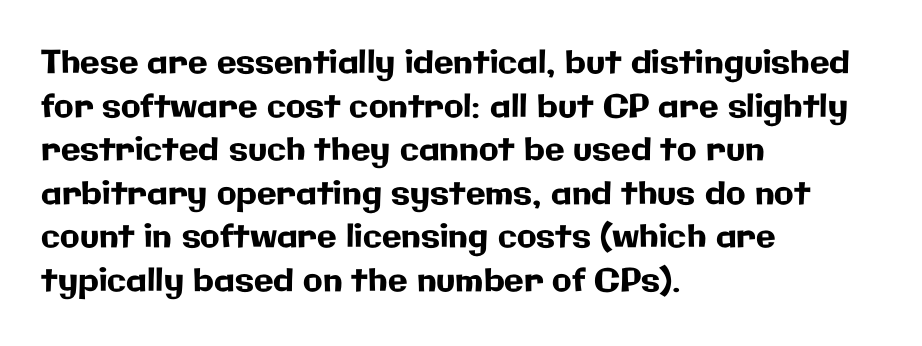
Spacing verdict: proportional, widths tailored to each character. Horizontally, the lines are justified to the leading edge only. The words here are not underlined. Spacing between characters is what you'd get straight out of the box. The lettering holds an erect, upright posture throughout. The face used here is a sans, in the tradition of grotesques and geometrics.
